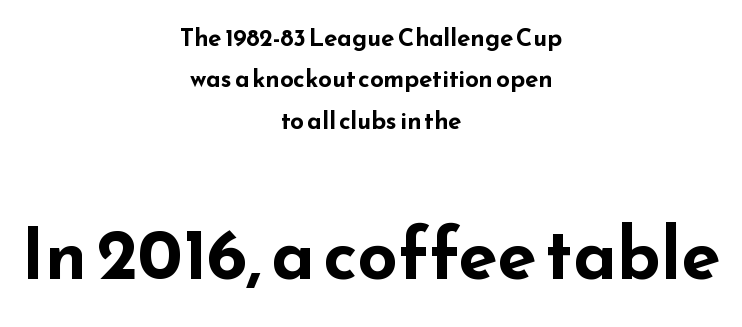
{"serif": "no", "italic": "no", "bold": "yes", "weight": "bold", "width": "wide", "stroke_contrast": "low", "x_height": "small", "monospaced": "no", "underline": "no", "align": "center", "line_spacing_ratio": 1.72, "letter_spacing": "normal", "letter_spacing_em": 0.0, "larger_block": "second", "size_ratio": 2.96, "glyph_px": 71}
